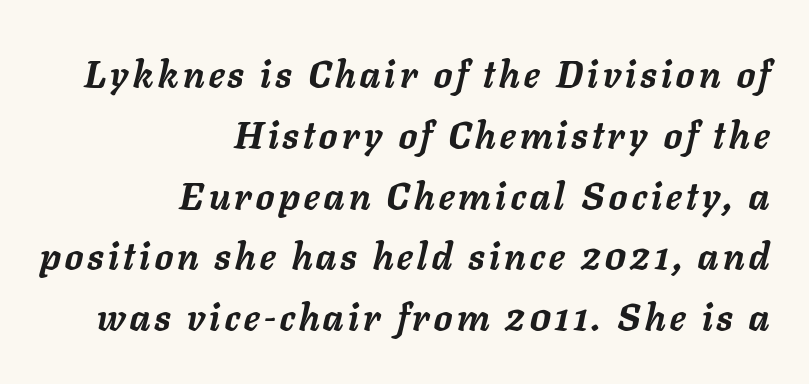
The image shows 38 px semibold type, italic (leaning right); set right-aligned, normal line spacing (1.6x), not underlined; low stroke contrast and a medium x-height.
